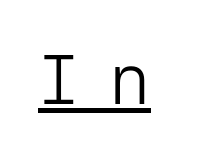
This is underlined copy, the kind a proofreader might mark for attention. The tracking jumps out immediately: characters are airy and widely separated. No feet cap the strokes, marking this as sans-serif type. Posture: straight, roman, zero tilt.
